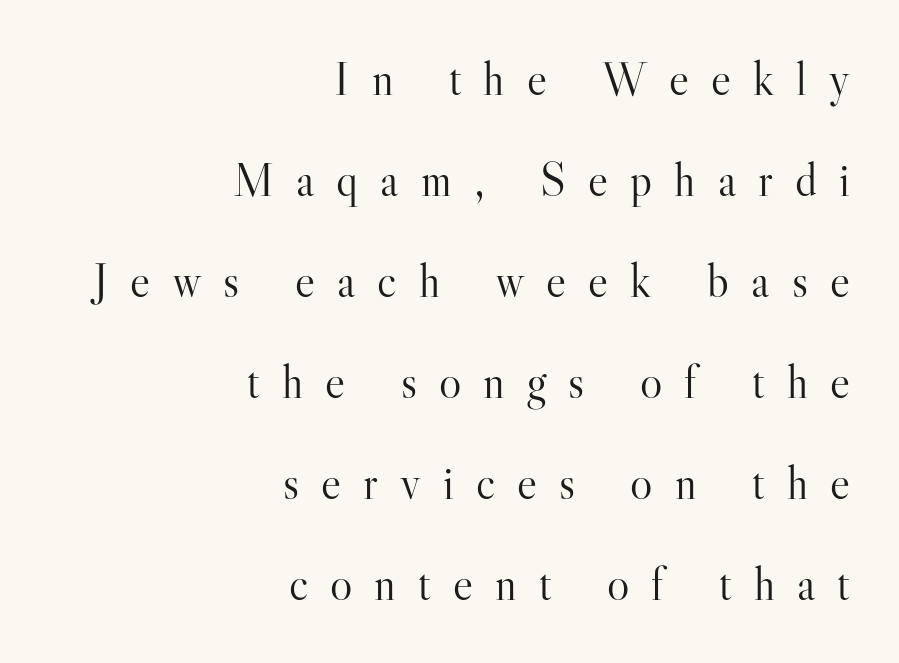
{"serif": "yes", "italic": "no", "bold": "no", "weight": "light", "width": "normal", "stroke_contrast": "high", "x_height": "small", "monospaced": "no", "underline": "no", "align": "right", "line_spacing": "loose", "line_spacing_ratio": 2.15, "letter_spacing": "wide", "letter_spacing_em": 0.47, "glyph_px": 47}
